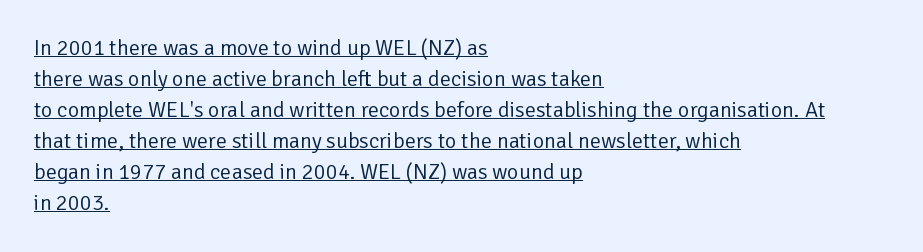
The image shows 22 px text type, upright; set left-aligned, normal line spacing (1.41x), normal letter spacing, underlined.
